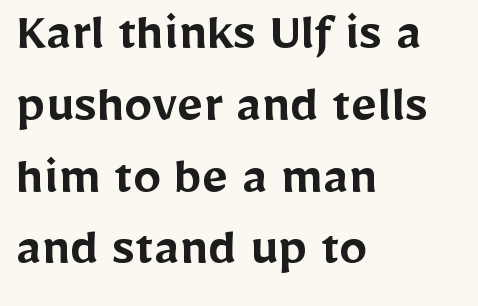
Horizontal bands of white between lines are of average thickness. The passage shown is not underscored anywhere. These lines are set flush left with a ragged right edge. The passage shown is typeset with a sans-serif family. The rendering keeps characters at their native spacing. The sample has been set in demibold, a notch under bold.
